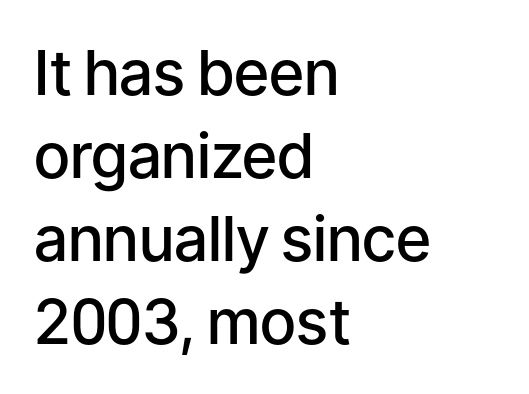
Is this a fixed-width face? No — the glyphs have proportional, varying widths. The string is rendered with underlining switched off. A bit beefed up — I'd call it semibold rather than bold. You can tell it's not italic because the verticals are truly vertical. One glance says typical: line gaps are just what's usual.
